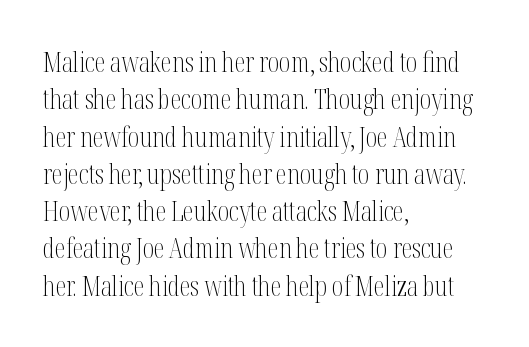
The image shows 27 px text type, upright; set left-aligned, normal line spacing (1.38x), normal letter spacing, not underlined.
